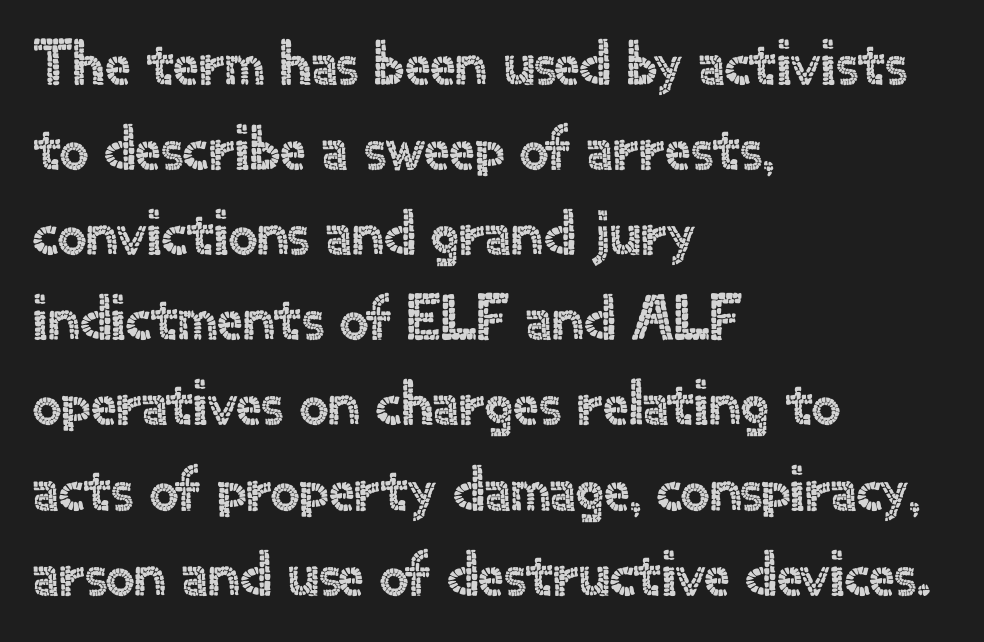
Vertical strokes here are truly vertical. These lines sit exactly where default settings would place them. A typesetter would call this zero additional tracking. Examine the stroke ends and you'll find no serifs.
